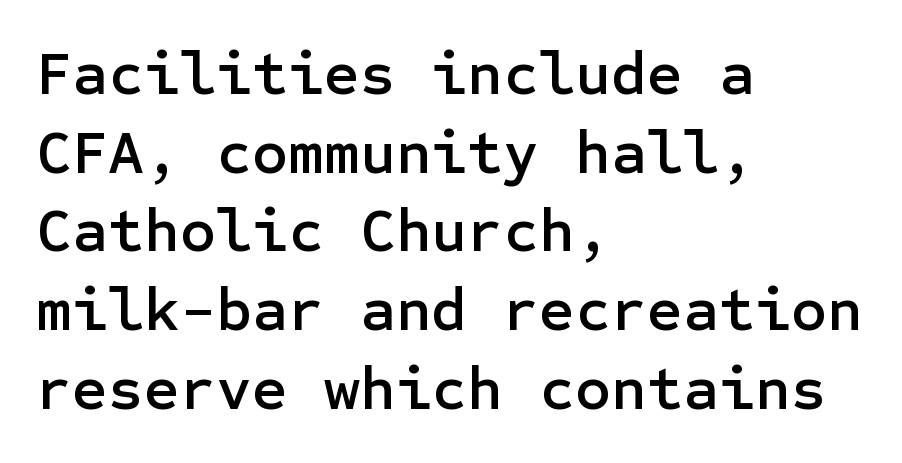
The image shows 62 px sans-serif type, upright; set left-aligned, normal line spacing (1.27x), normal letter spacing, not underlined; low stroke contrast and a medium x-height.
